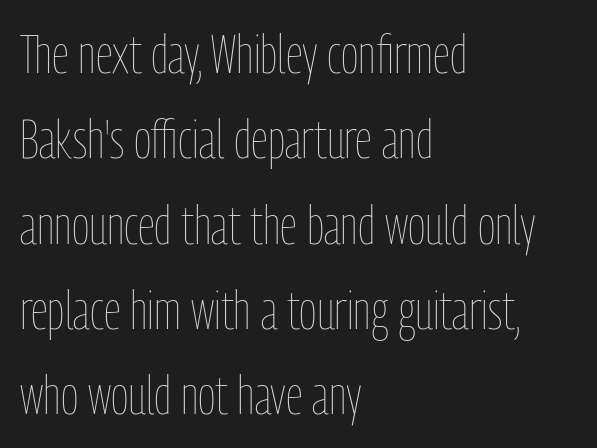
The image shows 54 px thin, condensed type, upright; set left-aligned, normal line spacing (1.58x), normal letter spacing, not underlined; low stroke contrast and a medium x-height.
